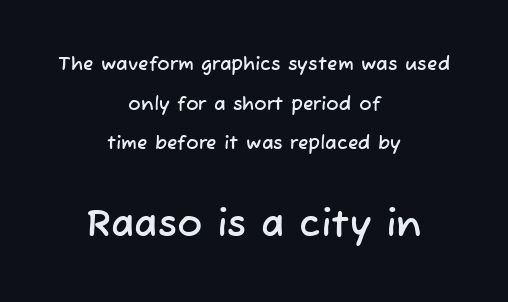
Q: Is the typeface a serif or a sans-serif typeface? A: Sans-serif.
Q: Is the text underlined? A: No.
Q: How is the paragraph aligned? A: Centered.
Q: Is the spacing between letters normal or unusually wide? A: Normal.
Q: Is the spacing between lines tight, normal or loose? A: Loose.
Q: Which block of text is set in a larger size, the first (top) or the second (bottom)? A: The second (bottom) one.
Q: Width (condensed, normal, or wide)? A: Normal.
Q: Stroke contrast? A: Low.
Q: x-height? A: Medium.
Q: Monospaced? A: No.
